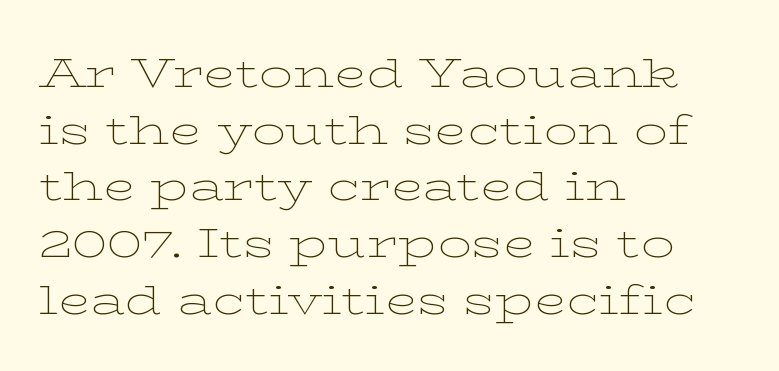
The image shows 42 px thin, wide serif type, upright; set left-aligned, normal line spacing (1.35x), normal letter spacing, not underlined; low stroke contrast and a medium x-height.
